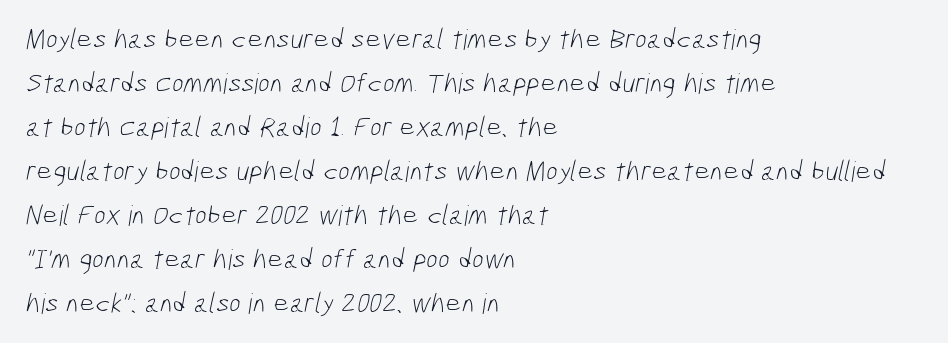
Honestly, there is no underline to notice here at all. The line-height multiplier appears to be the usual default. To sum up the face: it is a sans, with no serifs. Summary of weight: not heavy and not bold. You could not count columns in this text — the font is proportionally spaced. Casual observation: everything's shoved over to the left.
